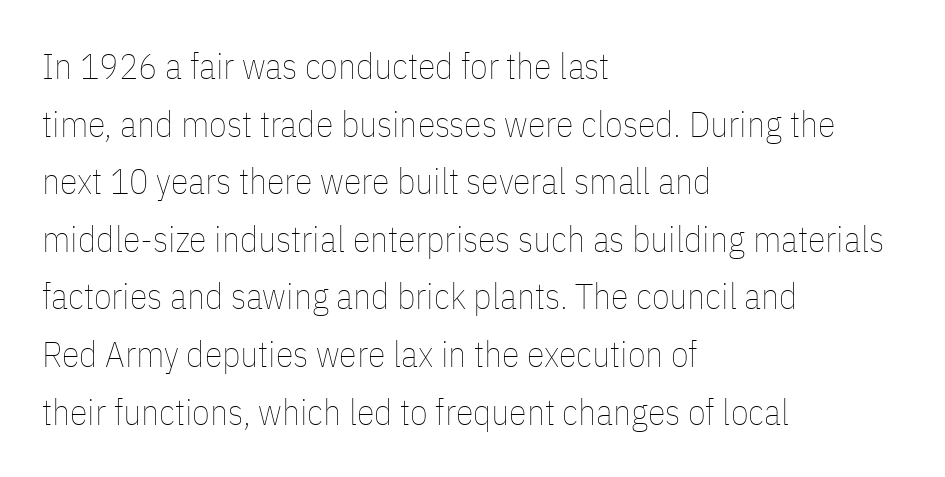
Notice how the passage keeps a crisp vertical edge on the left only. Unlike italic type, these characters show no tilt at all. These lines are rendered in a variable-pitch font. The characters are drawn with everyday or finer stroke widths. The passage shown stacks its lines at a standard gap. Plain, unruled lines of type.
